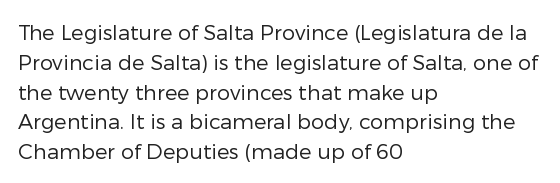
The image shows 21 px text type, upright; set left-aligned, normal line spacing (1.42x), normal letter spacing, not underlined.
